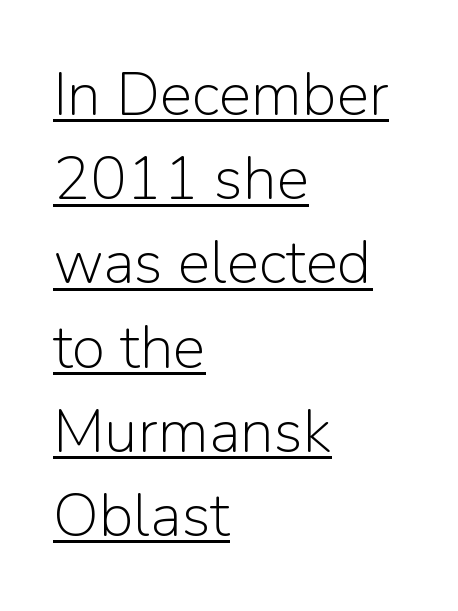
Q: Is the text bold? A: No.
Q: Is the text italic (slanted)? A: No, it is upright.
Q: Is the typeface a serif or a sans-serif typeface? A: Sans-serif.
Q: Is the text underlined? A: Yes.
Q: How is the paragraph aligned? A: Left-aligned.
Q: Is the spacing between letters normal or unusually wide? A: Normal.
Q: Is the spacing between lines tight, normal or loose? A: Normal.
Q: Width (condensed, normal, or wide)? A: Normal.
Q: Stroke contrast? A: Low.
Q: x-height? A: Medium.
Q: Monospaced? A: No.
